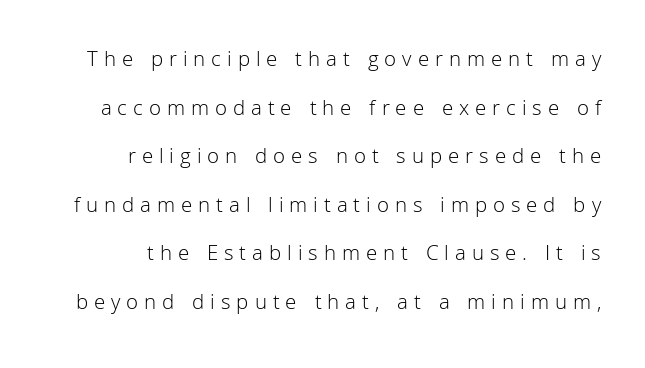
Q: Is the text bold? A: No.
Q: Is the text italic (slanted)? A: No, it is upright.
Q: Is the text underlined? A: No.
Q: How is the paragraph aligned? A: Right-aligned.
Q: Is the spacing between letters normal or unusually wide? A: Unusually wide.
Q: Is the spacing between lines tight, normal or loose? A: Loose.
